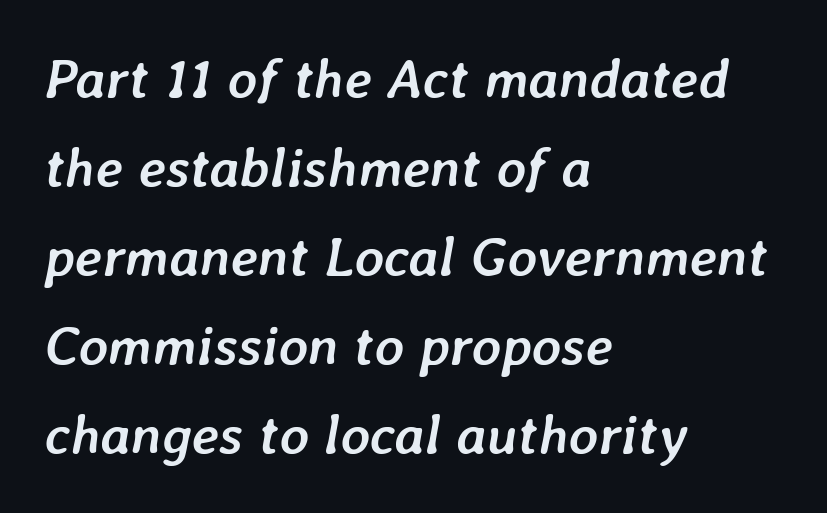
Q: Is the text bold? A: Yes.
Q: Is the text italic (slanted)? A: Yes, it leans right by about 7 degrees.
Q: Is the text underlined? A: No.
Q: How is the paragraph aligned? A: Left-aligned.
Q: Is the spacing between letters normal or unusually wide? A: Normal.
Q: Is the spacing between lines tight, normal or loose? A: Normal.
Q: Width (condensed, normal, or wide)? A: Normal.
Q: Stroke contrast? A: Low.
Q: x-height? A: Medium.
Q: Monospaced? A: No.
